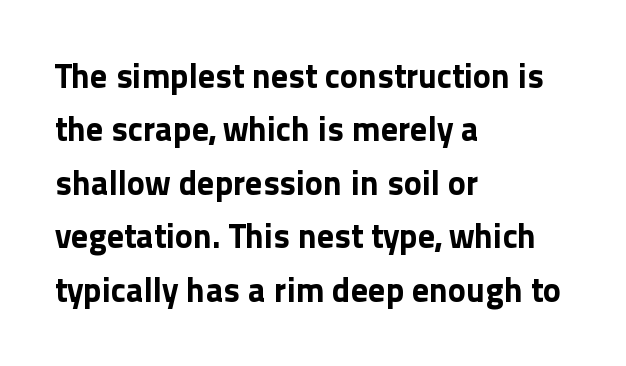
The image shows 34 px bold sans-serif type, upright; set left-aligned, normal line spacing (1.57x), normal letter spacing, not underlined; a medium x-height.
